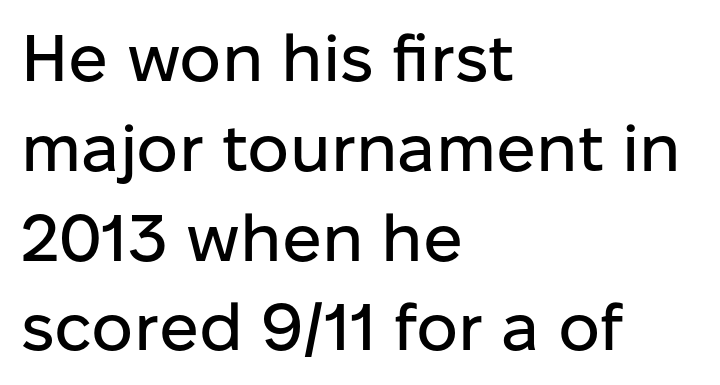
The image shows 66 px sans-serif type, upright; set left-aligned, normal line spacing (1.36x), normal letter spacing, not underlined; low stroke contrast and a medium x-height.
